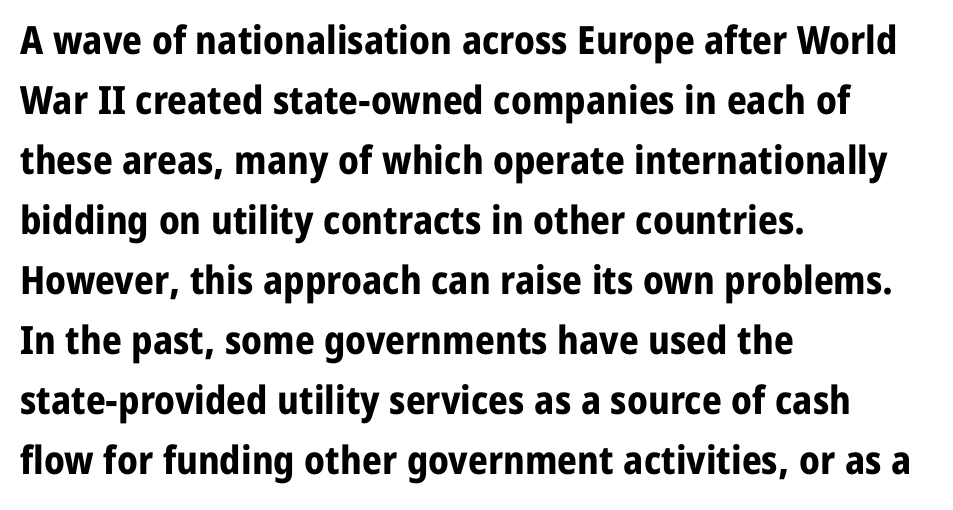
Look at the tracking — it's just the regular setting, nothing added. Classification — sans serif. The space between consecutive lines is moderate. Decoration check: the copy has no underline. Heft: maximum for text — a bold. The typesetter chose a ragged-right arrangement here.
